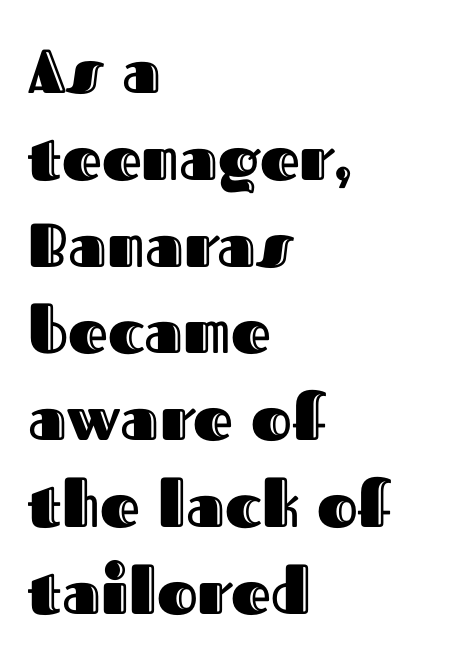
Q: Is the text italic (slanted)? A: No, it is upright.
Q: Is the text underlined? A: No.
Q: How is the paragraph aligned? A: Left-aligned.
Q: Is the spacing between letters normal or unusually wide? A: Normal.
Q: Is the spacing between lines tight, normal or loose? A: Normal.
Q: Width (condensed, normal, or wide)? A: Normal.
Q: x-height? A: Medium.
Q: Monospaced? A: No.
